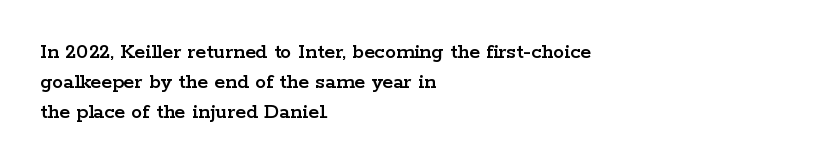
The lettering stays uniformly vertical, giving the passage a roman look. The text block is weighted toward the left margin, trailing off unevenly rightward. A typesetter would call this zero additional tracking. Evenly set lines give the paragraph a standard silhouette.
